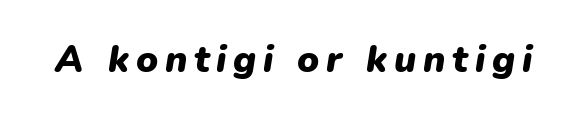
{"italic": "yes", "lean": "right", "slant_degrees": 9, "bold": "yes", "weight": "heavy", "width": "normal", "stroke_contrast": "low", "x_height": "medium", "monospaced": "no", "underline": "no", "glyph_px": 37}
